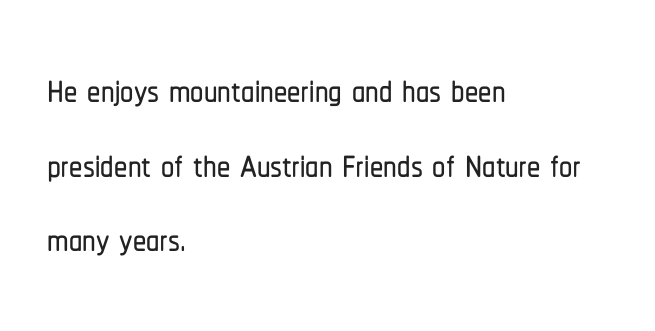
{"serif": "no", "italic": "no", "width": "condensed", "stroke_contrast": "low", "x_height": "medium", "monospaced": "no", "underline": "no", "align": "left", "line_spacing": "normal", "line_spacing_ratio": 1.41, "letter_spacing": "normal", "letter_spacing_em": 0.0, "glyph_px": 53}
